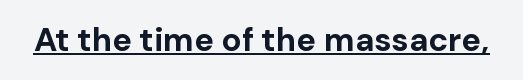
The image shows 33 px bold sans-serif type, upright; set normal letter spacing, underlined; low stroke contrast and a medium x-height.
